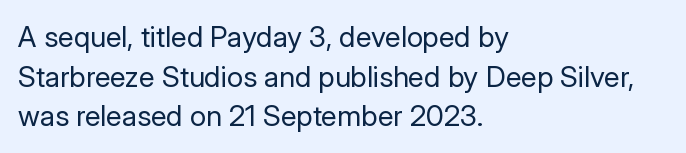
The image shows 29 px regular-weight sans-serif type, upright; set left-aligned, normal line spacing (1.37x), normal letter spacing, not underlined; low stroke contrast and a medium x-height.
